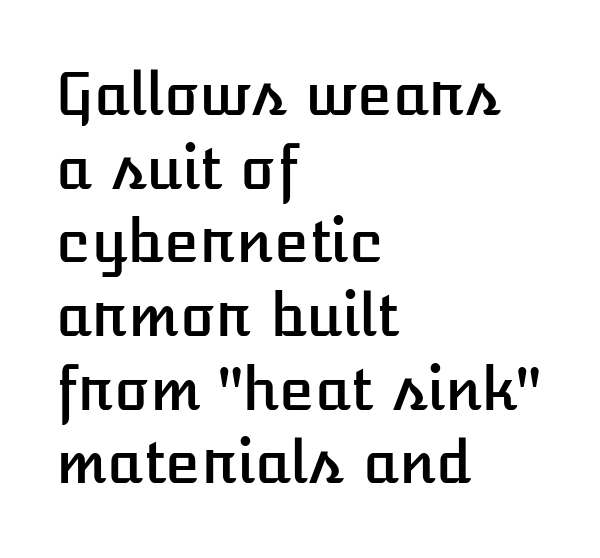
{"italic": "no", "width": "normal", "stroke_contrast": "low", "x_height": "medium", "monospaced": "no", "underline": "no", "align": "left", "line_spacing": "normal", "line_spacing_ratio": 1.27, "letter_spacing": "normal", "letter_spacing_em": 0.0, "glyph_px": 58}
